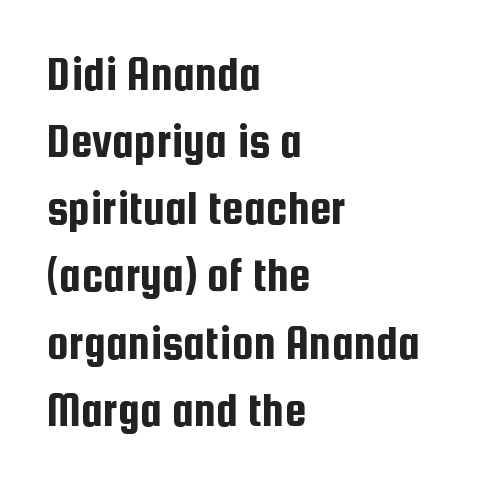
Q: Is the text italic (slanted)? A: No, it is upright.
Q: Is the typeface a serif or a sans-serif typeface? A: Sans-serif.
Q: Is the text underlined? A: No.
Q: How is the paragraph aligned? A: Left-aligned.
Q: Is the spacing between letters normal or unusually wide? A: Normal.
Q: Is the spacing between lines tight, normal or loose? A: Normal.
Q: Width (condensed, normal, or wide)? A: Condensed.
Q: Stroke contrast? A: Low.
Q: x-height? A: Medium.
Q: Monospaced? A: No.
